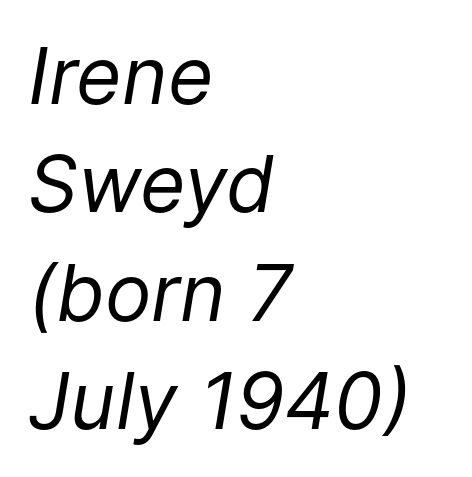
The image shows 78 px regular-weight type, italic (leaning right); set left-aligned, normal line spacing (1.39x), normal letter spacing, not underlined; low stroke contrast and a medium x-height.
